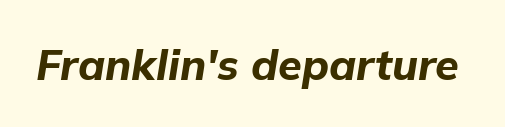
{"italic": "yes", "lean": "right", "slant_degrees": 9, "bold": "yes", "weight": "bold", "width": "normal", "stroke_contrast": "low", "x_height": "medium", "monospaced": "no", "underline": "no", "letter_spacing": "normal", "letter_spacing_em": 0.0, "glyph_px": 43}
